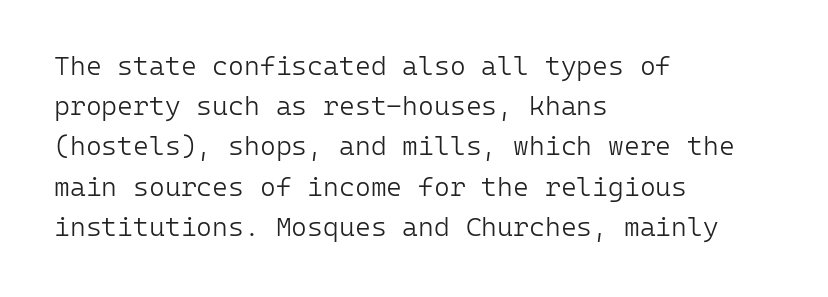
{"italic": "no", "bold": "no", "underline": "no", "align": "left", "line_spacing": "normal", "line_spacing_ratio": 1.49, "letter_spacing": "normal", "letter_spacing_em": 0.0, "glyph_px": 27}
